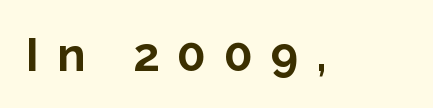
Q: Is the text bold? A: Yes.
Q: Is the text italic (slanted)? A: No, it is upright.
Q: Is the typeface a serif or a sans-serif typeface? A: Sans-serif.
Q: Is the text underlined? A: No.
Q: Is the spacing between letters normal or unusually wide? A: Unusually wide.
Q: Width (condensed, normal, or wide)? A: Normal.
Q: Stroke contrast? A: Low.
Q: x-height? A: Medium.
Q: Monospaced? A: No.
